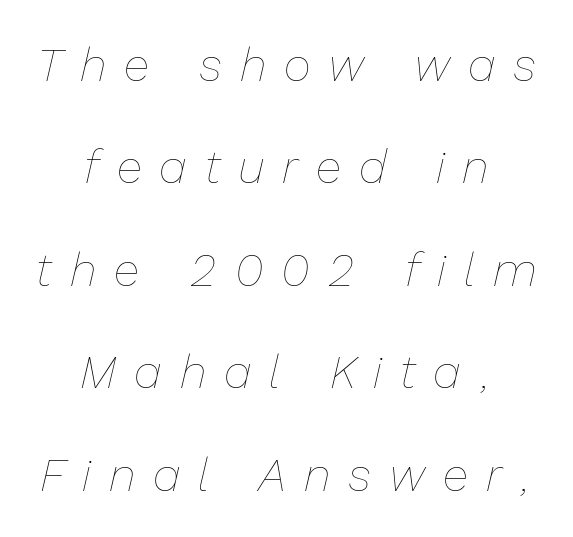
The space directly below the letters is spotless. The passage shown stacks its lines with a broad gap. Reading down the block, each line starts at a different indent, mirrored at its end. The passage shown is typed in a proportional face where columns would drift.
